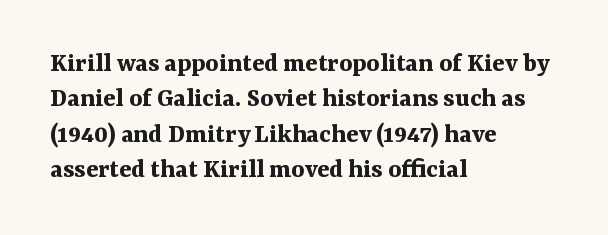
Leading matches the norm, producing a regular column. Layout note: lines flush left. Words float on clear page, feet unadorned. The face used here is proportionally spaced, like ordinary book or web type.
